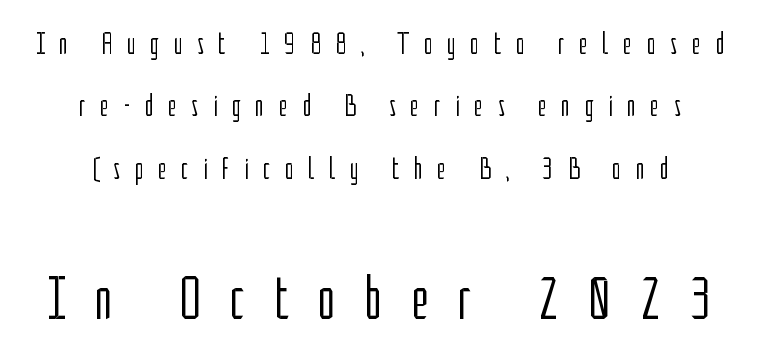
The lower block of text is set noticeably larger than the block above it. The line-height multiplier appears high, well above default. Varying glyph widths throughout — classic text-font behaviour. The weight would be labelled regular, book, light, or lighter still. The space beneath each line is pristine and unruled.
